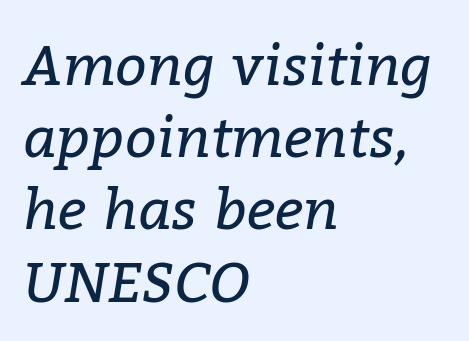
The image shows 56 px regular-weight serif type, italic (leaning right); set left-aligned, normal line spacing (1.29x), normal letter spacing, not underlined; low stroke contrast and a medium x-height.
